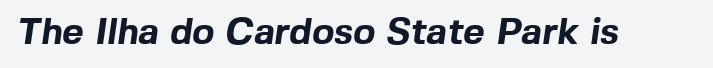
Q: Is the text bold? A: Yes.
Q: Is the typeface a serif or a sans-serif typeface? A: Sans-serif.
Q: Is the text underlined? A: No.
Q: Is the spacing between letters normal or unusually wide? A: Normal.
Q: Width (condensed, normal, or wide)? A: Normal.
Q: x-height? A: Medium.
Q: Monospaced? A: No.
